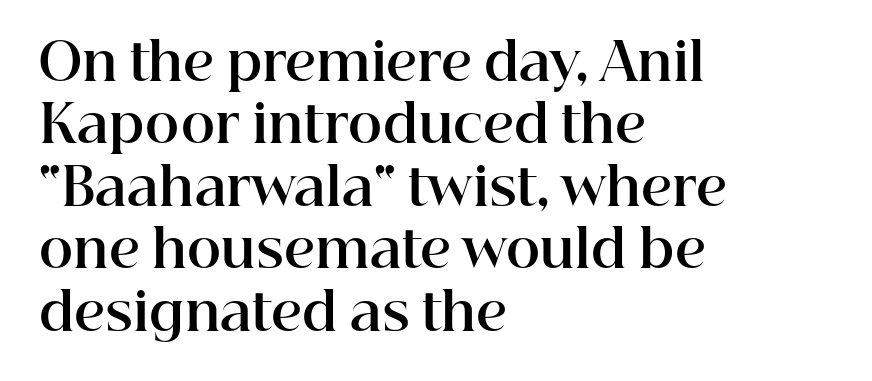
Q: Is the text bold? A: Yes.
Q: Is the text italic (slanted)? A: No, it is upright.
Q: Is the typeface a serif or a sans-serif typeface? A: Serif.
Q: Is the text underlined? A: No.
Q: How is the paragraph aligned? A: Left-aligned.
Q: Is the spacing between letters normal or unusually wide? A: Normal.
Q: Width (condensed, normal, or wide)? A: Normal.
Q: Stroke contrast? A: High.
Q: x-height? A: Medium.
Q: Monospaced? A: No.
